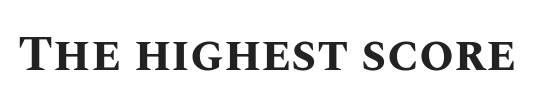
The image shows 50 px bold type, upright; set normal letter spacing, not underlined; medium stroke contrast and a large x-height.
